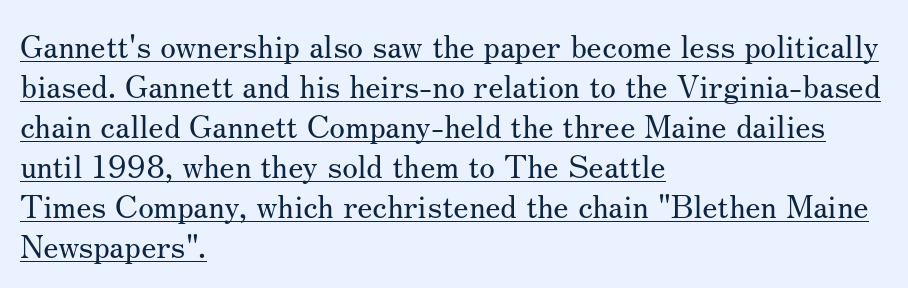
The image shows 32 px regular-weight serif type, upright; set left-aligned, normal line spacing (1.25x), normal letter spacing, underlined; medium stroke contrast and a small x-height.
